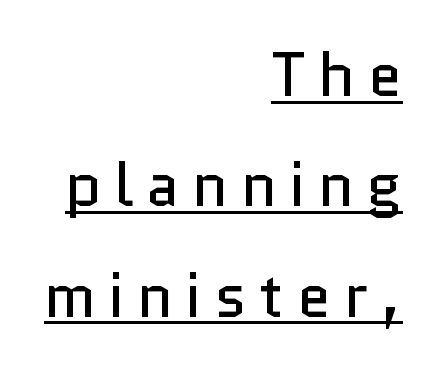
The image shows 62 px regular-weight sans-serif type, upright; set right-aligned, line spacing 1.78x, unusually wide letter spacing (+0.2 em), underlined; low stroke contrast and a medium x-height.
